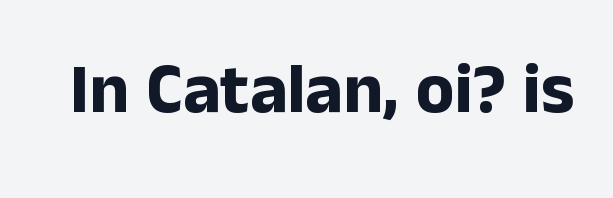
{"serif": "no", "italic": "no", "bold": "yes", "weight": "bold", "width": "normal", "stroke_contrast": "low", "x_height": "medium", "monospaced": "no", "underline": "no", "letter_spacing": "normal", "letter_spacing_em": 0.0, "glyph_px": 71}
